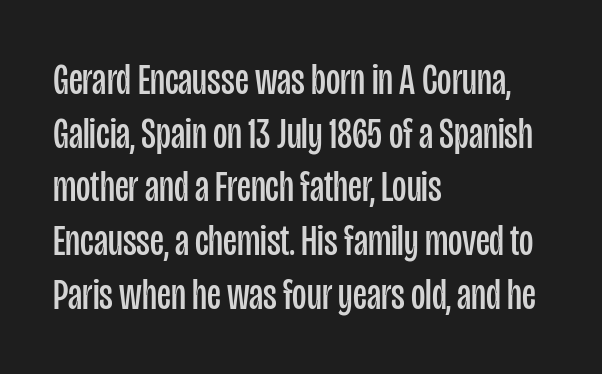
The image shows 44 px regular-weight, condensed sans-serif type, upright; set left-aligned, line spacing 1.22x, normal letter spacing, not underlined; low stroke contrast and a large x-height.
